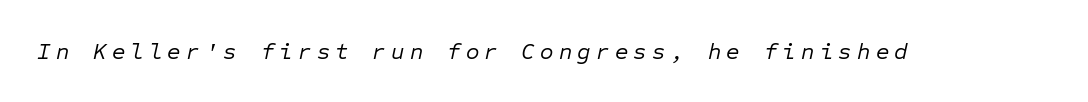
{"italic": "yes", "lean": "right", "slant_degrees": 12, "bold": "no", "underline": "no", "letter_spacing": "wide", "letter_spacing_em": 0.23, "glyph_px": 23}
